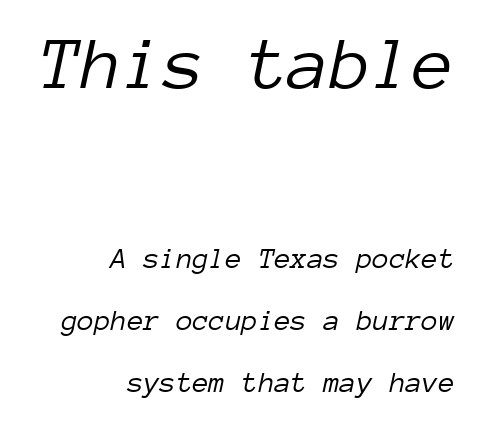
The image shows 76 px light type, italic (leaning right), monospaced; set right-aligned, loose line spacing (2.07x), normal letter spacing, not underlined; the first (top) block is 2.53x larger; low stroke contrast and a medium x-height.
